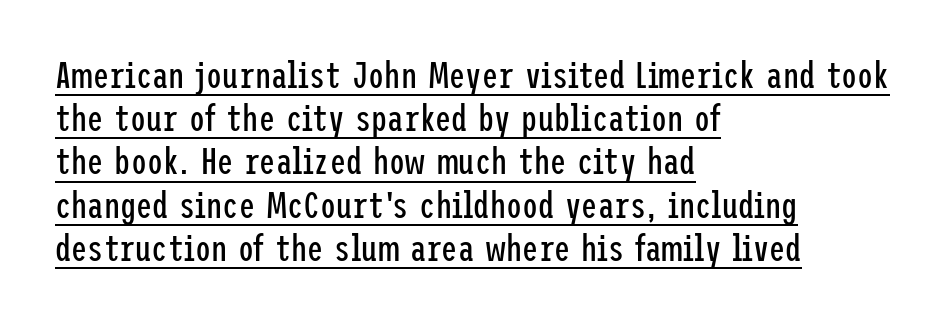
{"serif": "no", "italic": "no", "bold": "no", "weight": "regular", "width": "condensed", "stroke_contrast": "low", "x_height": "medium", "underline": "yes", "align": "left", "line_spacing_ratio": 1.2, "letter_spacing": "normal", "letter_spacing_em": 0.0, "glyph_px": 36}
